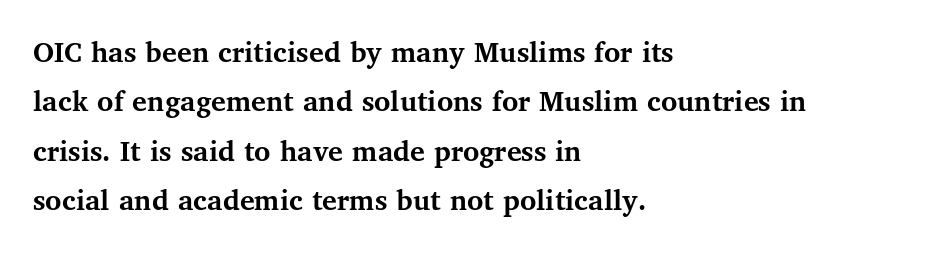
The image shows 31 px semibold serif type, upright; set left-aligned, normal line spacing (1.59x), normal letter spacing, not underlined; medium stroke contrast and a medium x-height.
